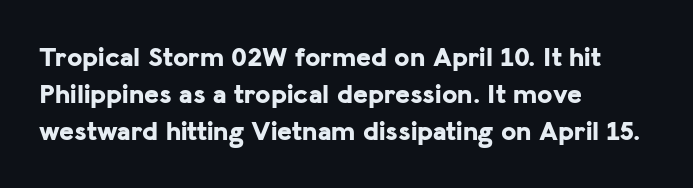
Q: Is the text bold? A: Yes.
Q: Is the text italic (slanted)? A: No, it is upright.
Q: Is the typeface a serif or a sans-serif typeface? A: Sans-serif.
Q: Is the text underlined? A: No.
Q: How is the paragraph aligned? A: Left-aligned.
Q: Is the spacing between letters normal or unusually wide? A: Normal.
Q: Is the spacing between lines tight, normal or loose? A: Normal.
Q: Width (condensed, normal, or wide)? A: Normal.
Q: Stroke contrast? A: Low.
Q: x-height? A: Medium.
Q: Monospaced? A: No.
